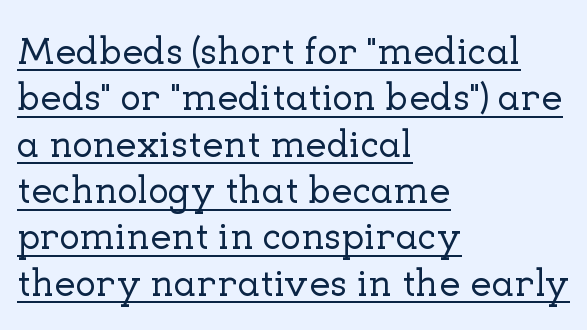
Is the block centered? No — it sits flush against the left margin. This rendering leaves character spacing at its baseline value. The rendered words wear a rule along their underside. The passage shown is typeset with a serif family.
